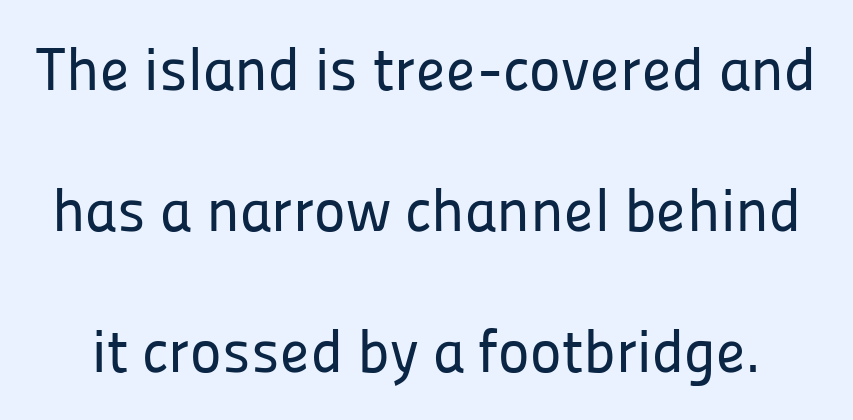
Posture: straight, roman, zero tilt. This sample uses plain, unmodified letter spacing. Vertically, the passage feels expansive, rows floating well apart. Character widths vary here, with narrow letters taking less room than wide ones.
